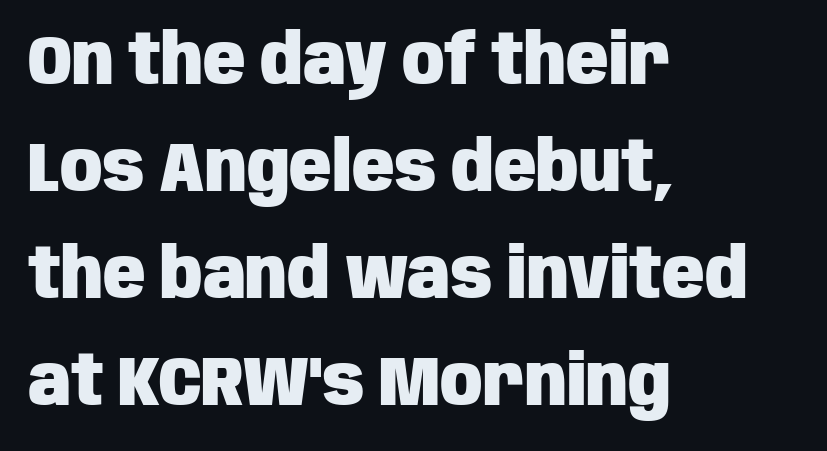
The image shows 70 px heavy, condensed sans-serif type, upright; set left-aligned, normal line spacing (1.53x), normal letter spacing, not underlined; low stroke contrast and a large x-height.
